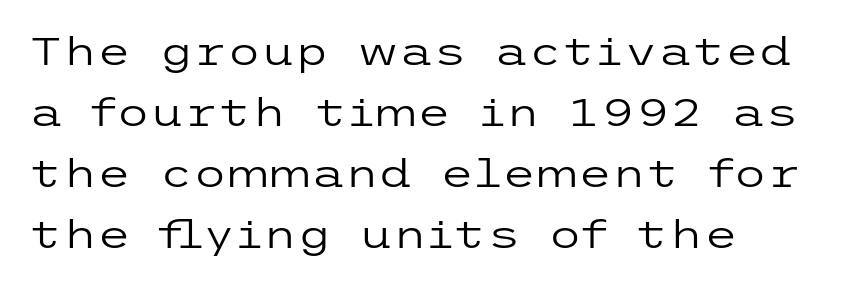
The image shows 39 px regular-weight, wide sans-serif type, upright; set left-aligned, normal line spacing (1.56x), normal letter spacing, not underlined; low stroke contrast and a medium x-height.
